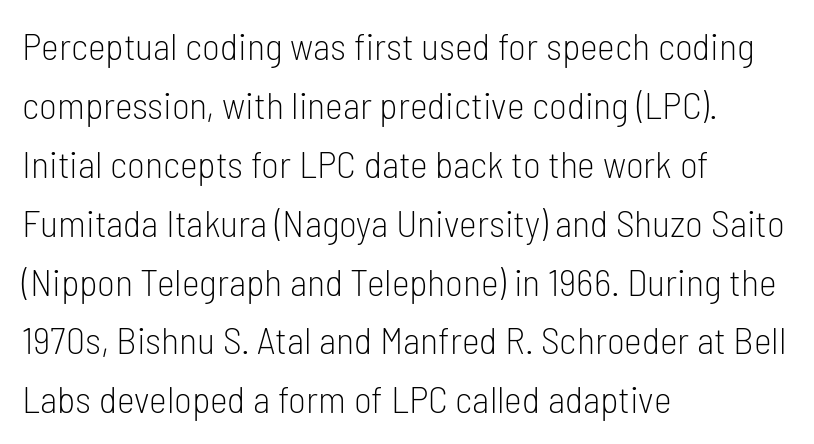
{"serif": "no", "italic": "no", "bold": "no", "weight": "light", "width": "condensed", "stroke_contrast": "low", "x_height": "medium", "monospaced": "no", "underline": "no", "align": "left", "line_spacing": "normal", "line_spacing_ratio": 1.55, "letter_spacing": "normal", "letter_spacing_em": 0.0, "glyph_px": 38}
